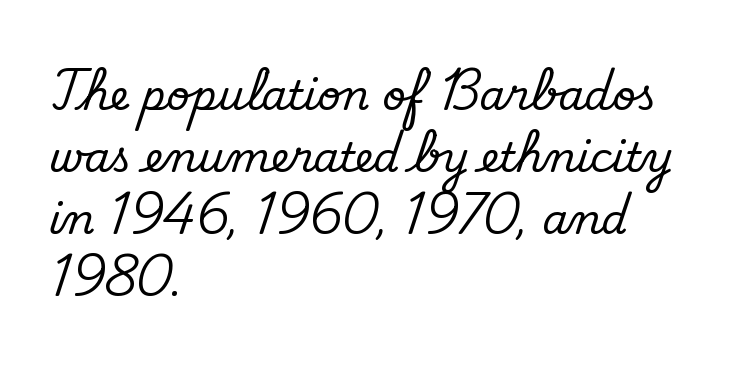
The image shows 41 px regular-weight sans-serif type; set left-aligned, normal line spacing (1.51x), normal letter spacing, not underlined; low stroke contrast and a small x-height.
